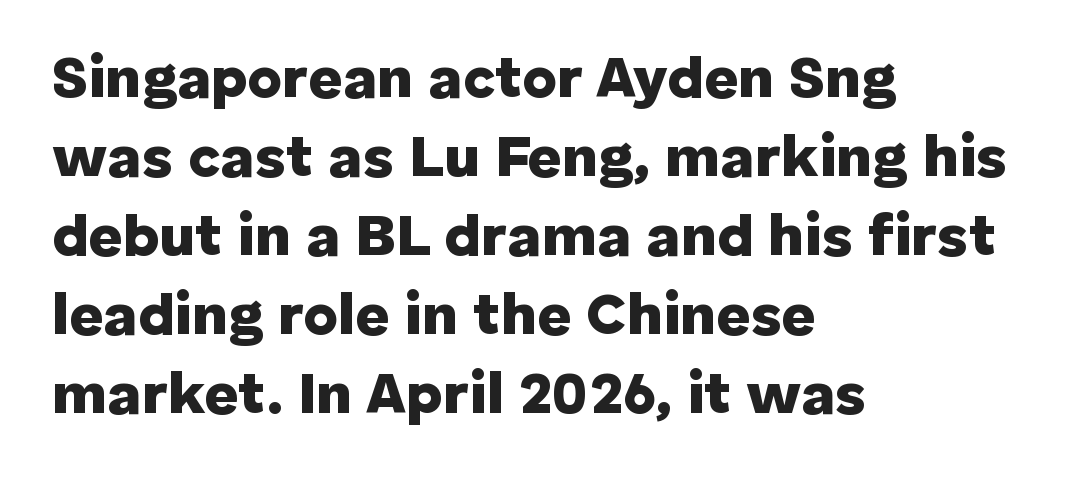
{"serif": "no", "italic": "no", "bold": "yes", "weight": "heavy", "width": "normal", "stroke_contrast": "low", "x_height": "medium", "monospaced": "no", "underline": "no", "align": "left", "line_spacing": "normal", "line_spacing_ratio": 1.34, "letter_spacing": "normal", "letter_spacing_em": 0.0, "glyph_px": 59}
